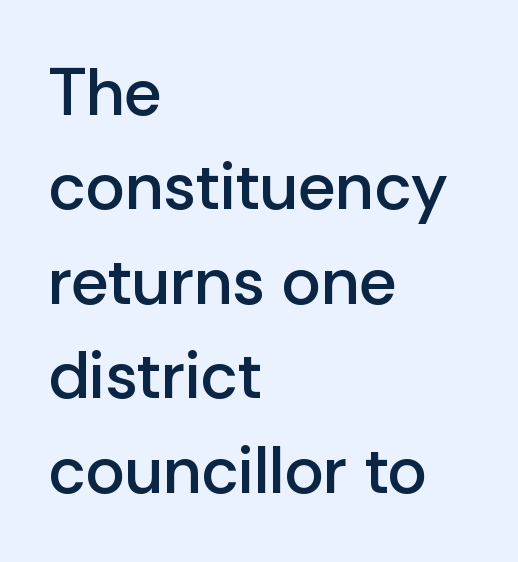
Q: Is the text bold? A: Semi-bold.
Q: Is the text italic (slanted)? A: No, it is upright.
Q: Is the typeface a serif or a sans-serif typeface? A: Sans-serif.
Q: Is the text underlined? A: No.
Q: How is the paragraph aligned? A: Left-aligned.
Q: Is the spacing between letters normal or unusually wide? A: Normal.
Q: Is the spacing between lines tight, normal or loose? A: Normal.
Q: Width (condensed, normal, or wide)? A: Normal.
Q: Stroke contrast? A: Low.
Q: x-height? A: Medium.
Q: Monospaced? A: No.
